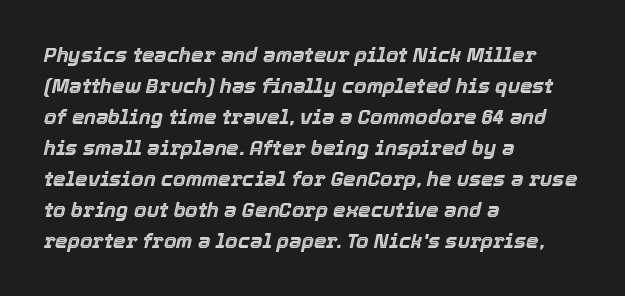
The image shows 20 px text type, italic (leaning right); set left-aligned, normal line spacing (1.55x), normal letter spacing, not underlined.
